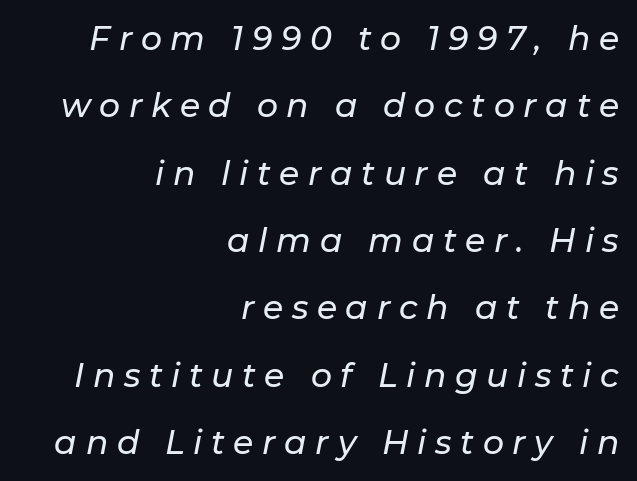
Is this a fixed-width face? No — the glyphs have proportional, varying widths. Tracking here is generous; glyphs stand well apart from one another. Honestly, the rows look like they've been pulled way apart. The face used here has a pronounced slope to its letters. Each row of text sits above clean, open space.
